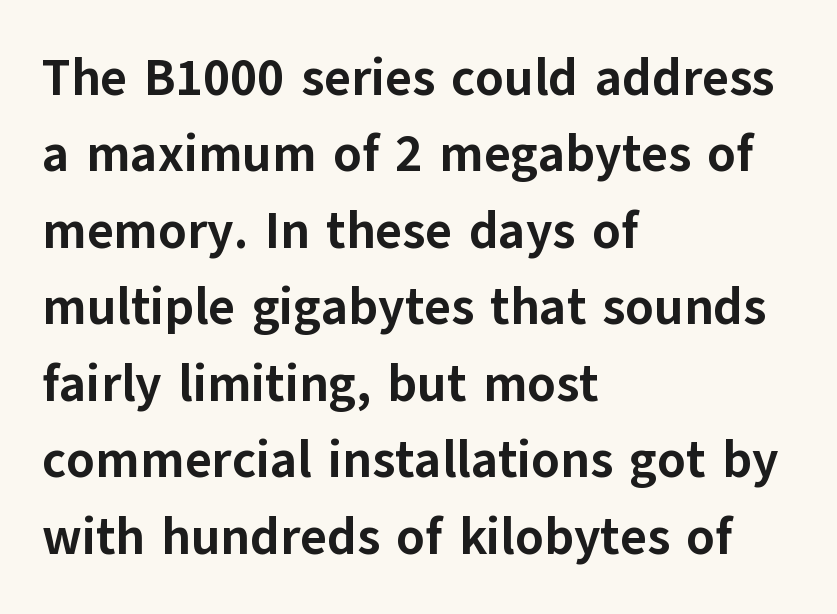
The image shows 51 px bold sans-serif type, upright; set left-aligned, normal line spacing (1.5x), normal letter spacing, not underlined; low stroke contrast and a medium x-height.
